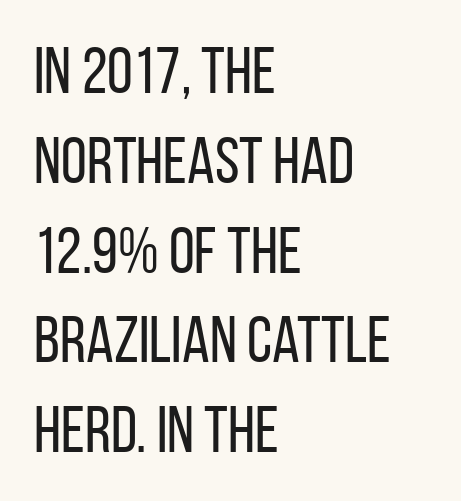
{"serif": "no", "italic": "no", "bold": "no", "weight": "regular", "width": "condensed", "stroke_contrast": "low", "x_height": "large", "monospaced": "no", "underline": "no", "align": "left", "line_spacing": "normal", "line_spacing_ratio": 1.36, "letter_spacing": "normal", "letter_spacing_em": 0.0, "glyph_px": 66}
